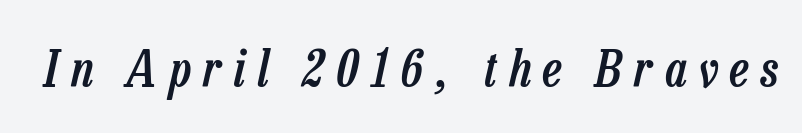
{"italic": "yes", "lean": "right", "slant_degrees": 13, "bold": "semi", "weight": "semibold", "width": "condensed", "stroke_contrast": "low", "x_height": "medium", "monospaced": "no", "underline": "no", "letter_spacing": "wide", "letter_spacing_em": 0.24, "glyph_px": 50}
